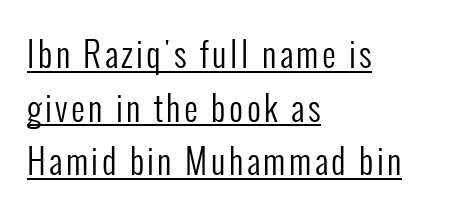
These lines were composed using upright roman letters. Is this a fixed-width face? No — the glyphs have proportional, varying widths. The face looks like a standard text weight, possibly lighter. Reading down the block, your eye returns to a fixed left position each line. To sum up the face: it is a sans, with no serifs.
